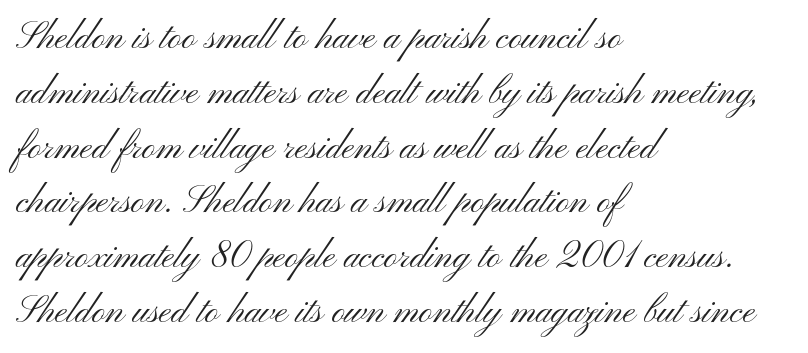
{"serif": "no", "bold": "no", "weight": "light", "width": "wide", "stroke_contrast": "medium", "x_height": "small", "monospaced": "no", "underline": "no", "align": "left", "line_spacing": "normal", "line_spacing_ratio": 1.48, "letter_spacing": "normal", "letter_spacing_em": 0.0, "glyph_px": 37}
